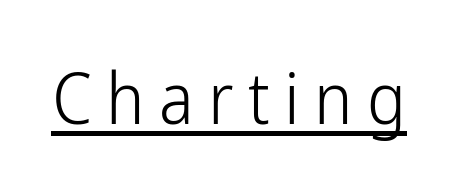
{"serif": "no", "italic": "no", "bold": "no", "weight": "light", "width": "condensed", "stroke_contrast": "low", "x_height": "medium", "monospaced": "no", "underline": "yes", "letter_spacing": "wide", "letter_spacing_em": 0.2, "glyph_px": 72}
